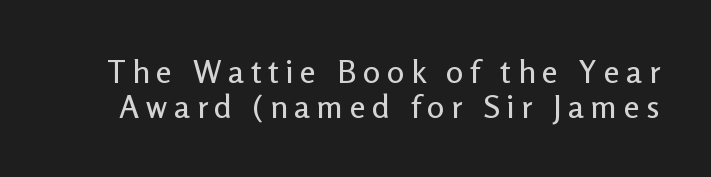
{"serif": "no", "italic": "no", "width": "normal", "stroke_contrast": "low", "x_height": "medium", "monospaced": "no", "underline": "no", "line_spacing": "tight", "line_spacing_ratio": 1.09, "letter_spacing": "wide", "letter_spacing_em": 0.21, "glyph_px": 32}
